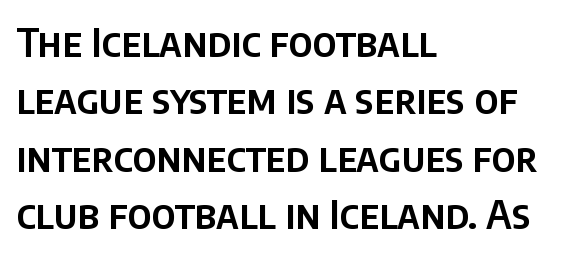
The image shows 39 px sans-serif type, upright; set left-aligned, normal line spacing (1.47x), normal letter spacing, not underlined; low stroke contrast and a large x-height.
